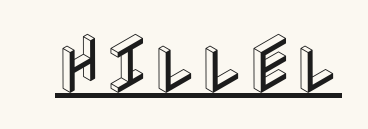
The image shows 65 px condensed type, upright; set normal letter spacing, underlined; a large x-height.
